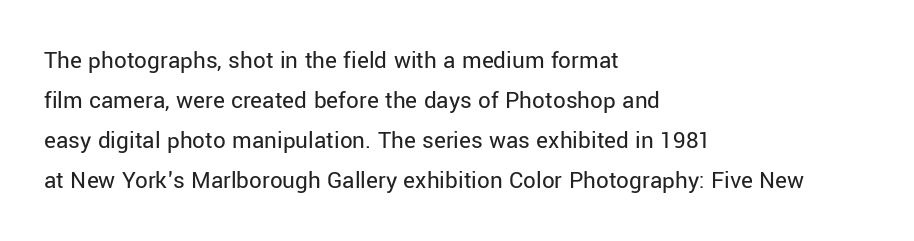
Q: Is the text bold? A: No.
Q: Is the text italic (slanted)? A: No, it is upright.
Q: Is the text underlined? A: No.
Q: How is the paragraph aligned? A: Left-aligned.
Q: Is the spacing between letters normal or unusually wide? A: Normal.
Q: Is the spacing between lines tight, normal or loose? A: Normal.
